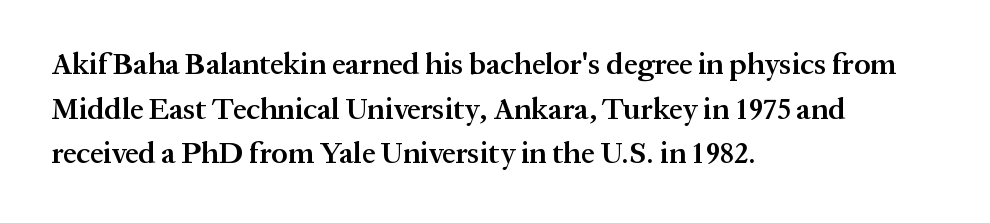
Ascenders rise straight up at ninety degrees. Lines of text with bare space underneath. Stroke terminals: seriffed. Between one letter and the next there's only the usual sliver of space. A typesetter would call this proportional, since set widths differ per character.
